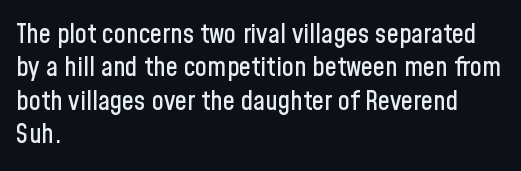
The image shows 27 px text type, upright; set left-aligned, line spacing 1.24x, normal letter spacing, not underlined.
